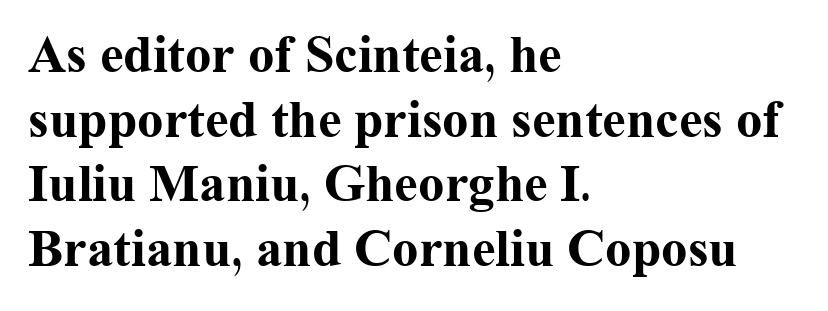
{"serif": "yes", "italic": "no", "bold": "yes", "weight": "bold", "width": "normal", "stroke_contrast": "medium", "x_height": "medium", "monospaced": "no", "underline": "no", "align": "left", "line_spacing_ratio": 1.22, "letter_spacing": "normal", "letter_spacing_em": 0.0, "glyph_px": 53}
